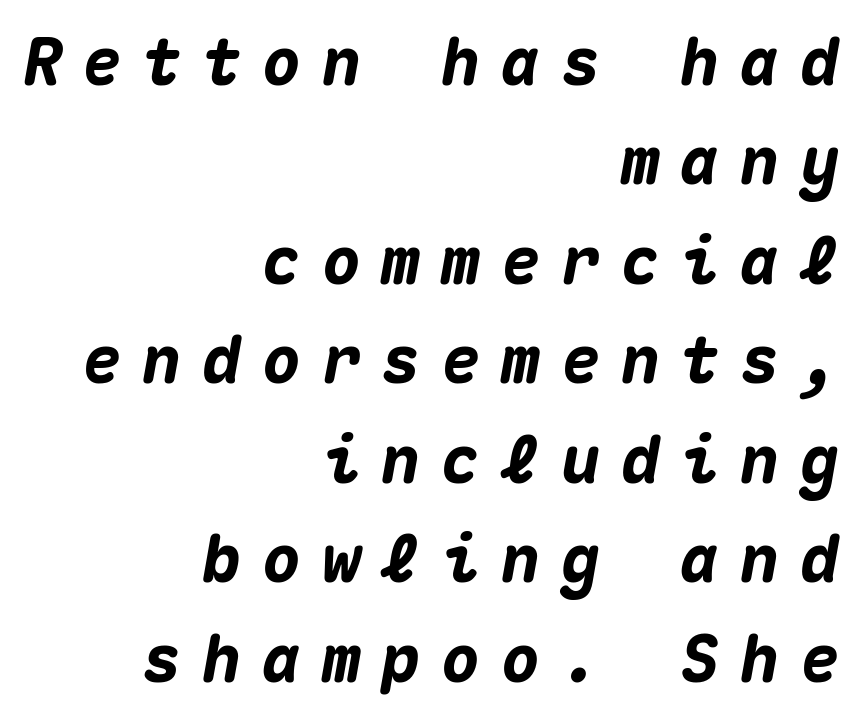
The image shows 65 px heavy type, italic (leaning right), monospaced; set right-aligned, normal line spacing (1.53x), unusually wide letter spacing (+0.32 em), not underlined; medium stroke contrast and a medium x-height.
